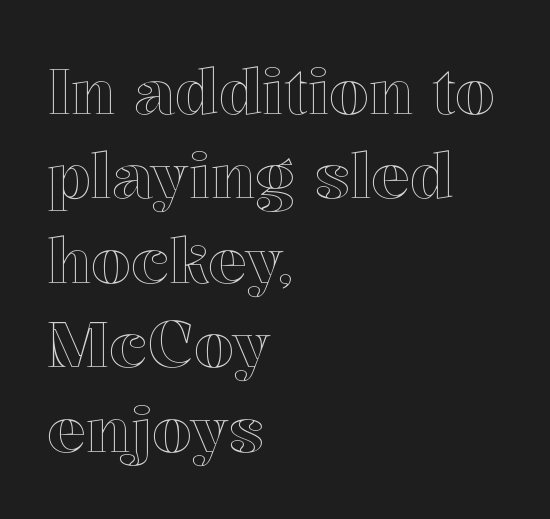
{"italic": "no", "width": "normal", "x_height": "medium", "monospaced": "no", "underline": "no", "align": "left", "line_spacing": "normal", "line_spacing_ratio": 1.32, "letter_spacing": "normal", "letter_spacing_em": 0.0, "glyph_px": 64}
